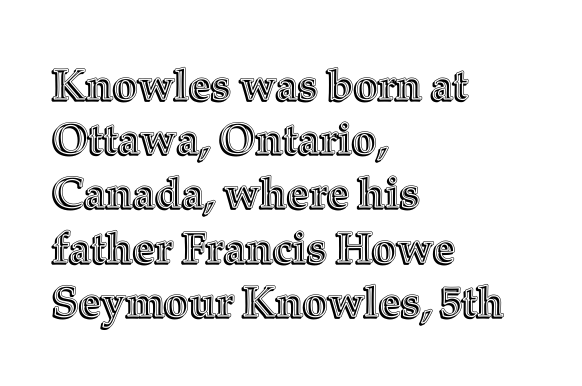
{"italic": "no", "width": "normal", "x_height": "medium", "monospaced": "no", "underline": "no", "align": "left", "line_spacing": "normal", "line_spacing_ratio": 1.26, "letter_spacing": "normal", "letter_spacing_em": 0.0, "glyph_px": 43}
